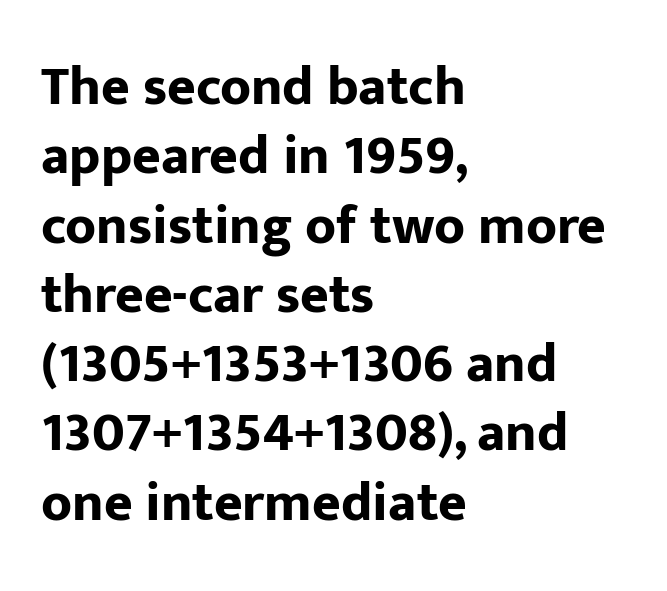
{"serif": "no", "italic": "no", "bold": "yes", "weight": "bold", "width": "normal", "stroke_contrast": "low", "x_height": "medium", "monospaced": "no", "underline": "no", "align": "left", "line_spacing": "normal", "line_spacing_ratio": 1.26, "letter_spacing": "normal", "letter_spacing_em": 0.0, "glyph_px": 55}
